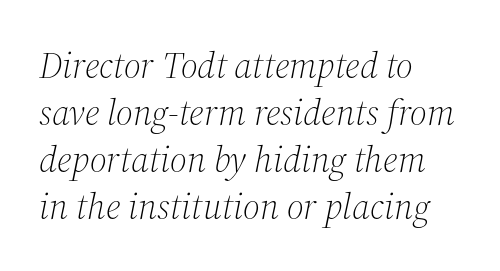
{"serif": "yes", "italic": "yes", "lean": "right", "slant_degrees": 12, "bold": "no", "weight": "light", "width": "normal", "stroke_contrast": "medium", "x_height": "medium", "monospaced": "no", "underline": "no", "align": "left", "line_spacing": "normal", "line_spacing_ratio": 1.27, "letter_spacing": "normal", "letter_spacing_em": 0.0, "glyph_px": 37}
